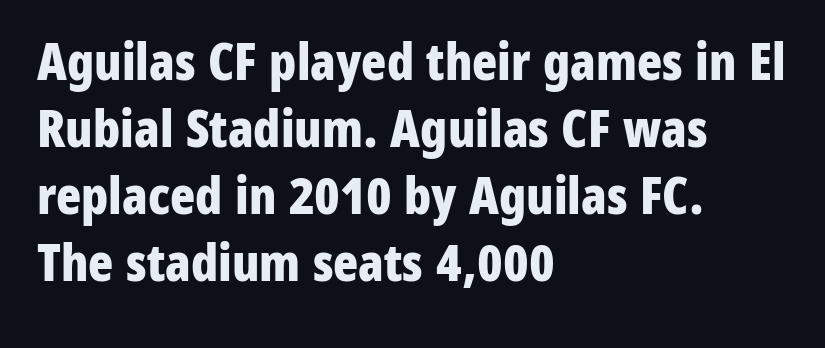
{"serif": "no", "italic": "no", "bold": "yes", "weight": "bold", "width": "condensed", "stroke_contrast": "low", "x_height": "medium", "monospaced": "no", "underline": "no", "align": "left", "line_spacing": "normal", "line_spacing_ratio": 1.29, "letter_spacing": "normal", "letter_spacing_em": 0.0, "glyph_px": 52}
